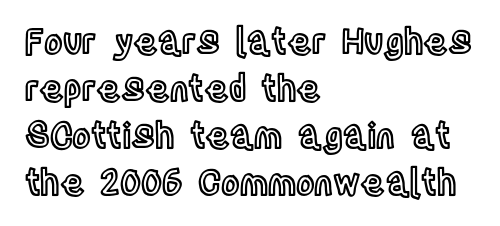
{"italic": "no", "width": "condensed", "x_height": "large", "monospaced": "no", "underline": "no", "align": "left", "line_spacing": "normal", "line_spacing_ratio": 1.34, "letter_spacing": "normal", "letter_spacing_em": 0.0, "glyph_px": 35}
